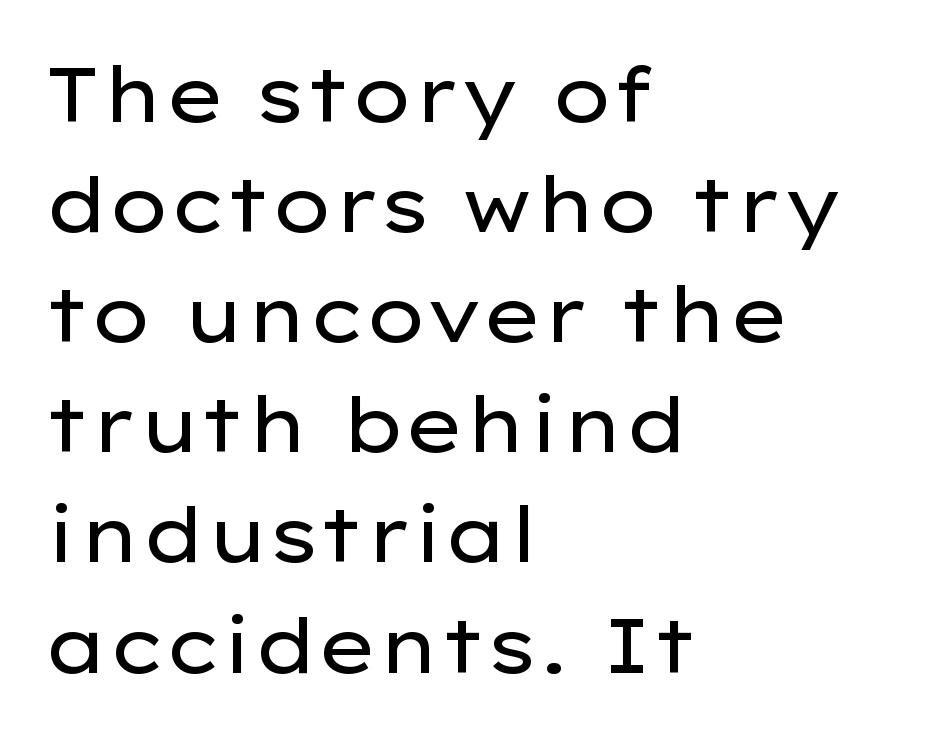
A typesetter would mark this as roman, not italic. The passage shown stacks its lines at a standard gap. The font family rendered here belongs to the sans-serif group. Weight: in the light-to-regular range. You could not count columns in this text — the font is proportionally spaced.
